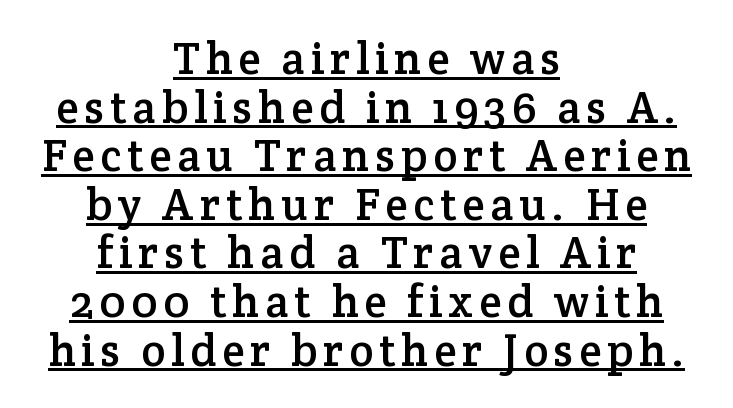
{"serif": "yes", "italic": "no", "width": "normal", "stroke_contrast": "low", "x_height": "medium", "monospaced": "no", "underline": "yes", "align": "center", "line_spacing": "tight", "line_spacing_ratio": 1.08, "glyph_px": 45}
